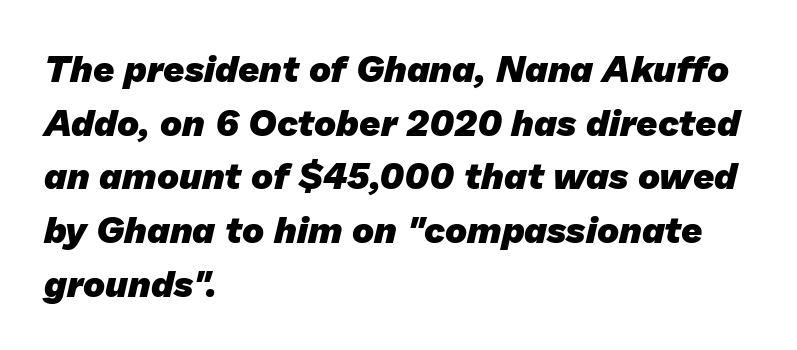
Summary of weight: heavy, a full bold. The rendering uses natural spacing where letterforms have individual widths. How are the letters spaced? Ordinarily, with no added tracking. The area under the type is left untouched. Is the block centered? No — it sits flush against the left margin. Evenly set lines give the paragraph a standard silhouette.
